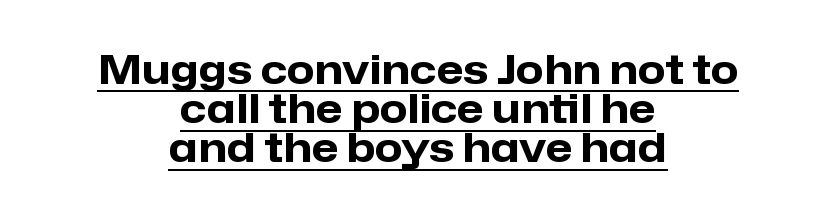
The image shows 40 px heavy sans-serif type, upright; set centered, tight line spacing (0.98x), normal letter spacing, underlined; low stroke contrast and a medium x-height.
